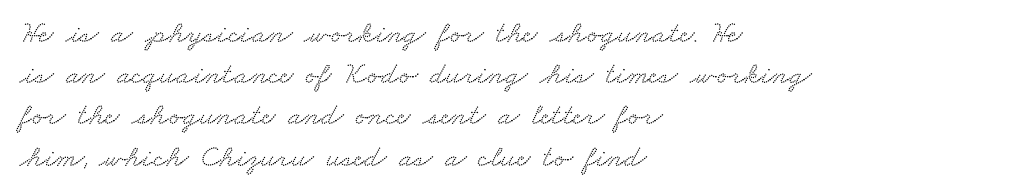
{"width": "wide", "stroke_contrast": "low", "x_height": "small", "monospaced": "no", "underline": "no", "align": "left", "line_spacing": "normal", "line_spacing_ratio": 1.33, "letter_spacing": "normal", "letter_spacing_em": 0.0, "glyph_px": 31}
